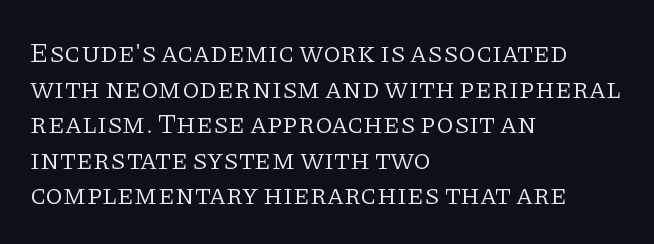
Q: Is the text bold? A: No.
Q: Is the text italic (slanted)? A: No, it is upright.
Q: Is the typeface a serif or a sans-serif typeface? A: Serif.
Q: Is the text underlined? A: No.
Q: How is the paragraph aligned? A: Left-aligned.
Q: Is the spacing between letters normal or unusually wide? A: Normal.
Q: Is the spacing between lines tight, normal or loose? A: Normal.
Q: Width (condensed, normal, or wide)? A: Normal.
Q: Stroke contrast? A: Low.
Q: x-height? A: Large.
Q: Monospaced? A: No.
